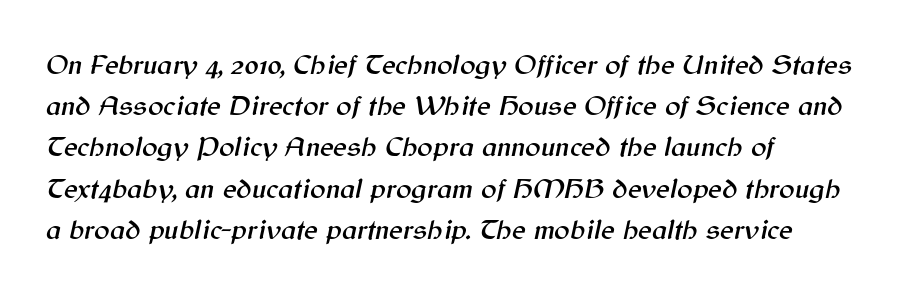
The image shows 29 px text type, italic (leaning right); set left-aligned, normal line spacing (1.42x), normal letter spacing, not underlined; medium stroke contrast and a medium x-height.
